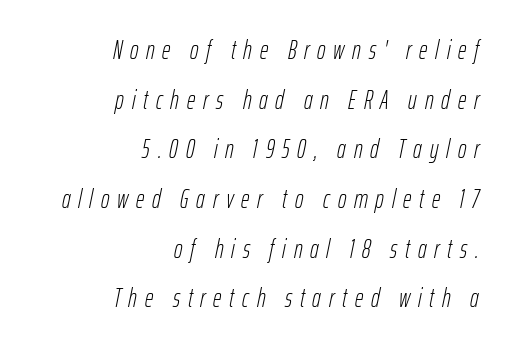
Q: Is the text bold? A: No.
Q: Is the text italic (slanted)? A: Yes, it leans right by about 12 degrees.
Q: Is the text underlined? A: No.
Q: How is the paragraph aligned? A: Right-aligned.
Q: Is the spacing between letters normal or unusually wide? A: Unusually wide.
Q: Is the spacing between lines tight, normal or loose? A: Loose.
